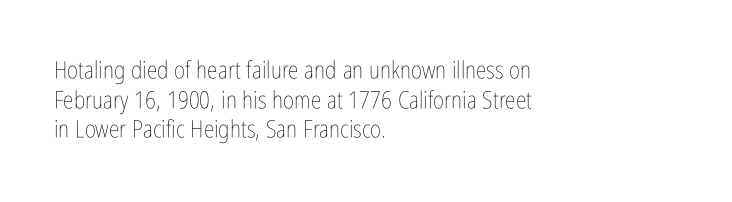
Words appear dense and cohesive because spacing is normal. Stem width sits at or under what a default text font uses. Honestly, there is no underline to notice here at all. The lettering stays uniformly vertical, giving the passage a roman look.
